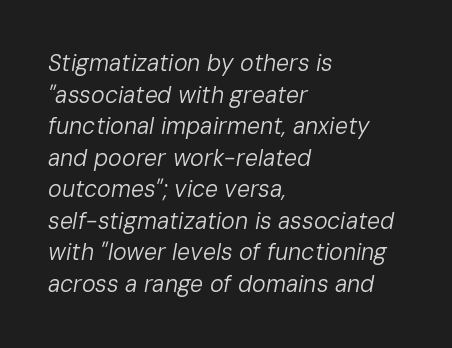
The type is set solid horizontally, with unmodified tracking. These glyphs show unthickened strokes, regular width or finer. Anything drawn beneath the words? Only blank space. Successive baselines arrive at the customary interval. The lines in this sample share a left origin and differ only in where they stop. This sample uses an oblique cut, with every glyph tilted off the vertical.
